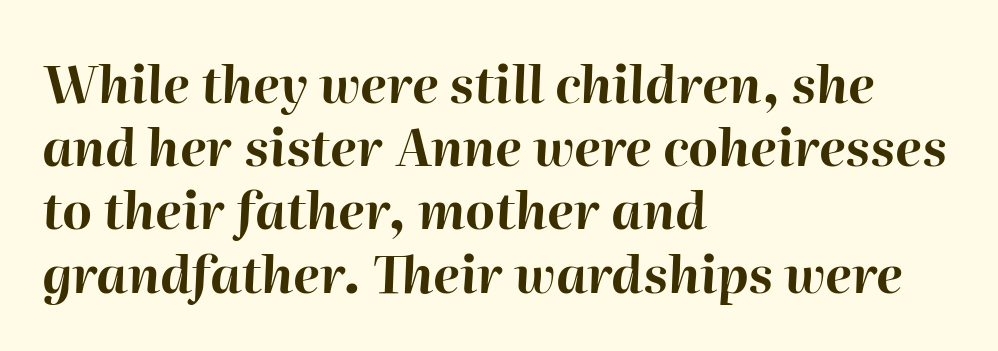
The image shows 51 px bold type, italic (leaning right); set left-aligned, line spacing 1.24x, normal letter spacing, not underlined; high stroke contrast and a medium x-height.
